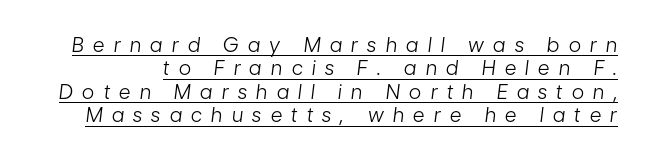
The specimen reads as italic at a glance. Loose tracking; the words dissolve into strings of separated letters. These characters rest on top of a visible drawn line. Unbolded letterforms with no extra heft.
